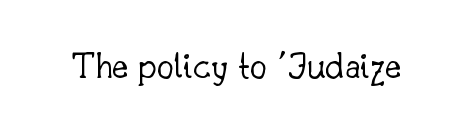
The image shows 39 px light type, upright; set normal letter spacing, not underlined; low stroke contrast and a small x-height.
